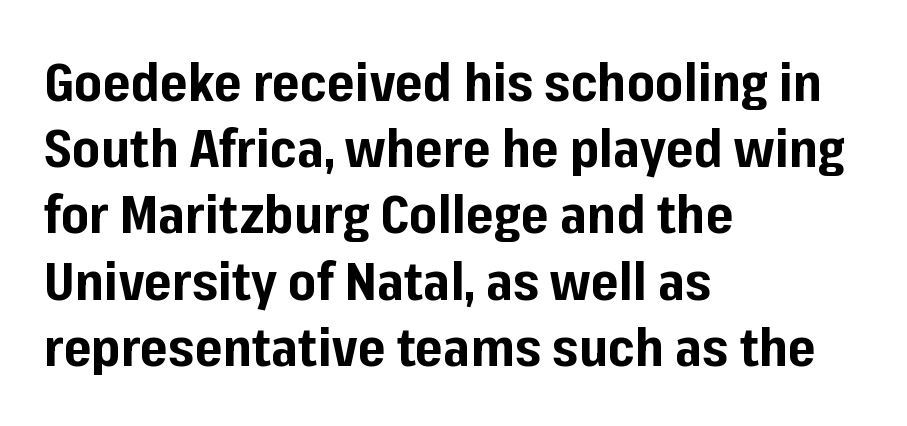
The rendering uses natural spacing where letterforms have individual widths. When letters stand straight like this, we call the style roman or upright. Regarding serifs, this sample does without them. As a designer I'd log this as weight 700, bold. Casual observation: everything's shoved over to the left.
